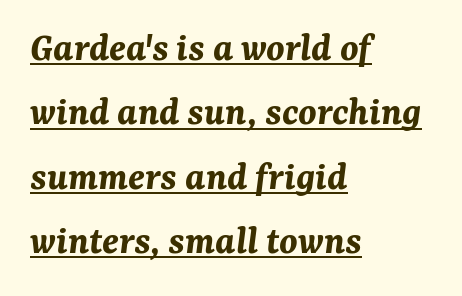
The image shows 41 px bold type, italic (leaning right); set left-aligned, normal line spacing (1.57x), normal letter spacing, underlined; medium stroke contrast and a medium x-height.
